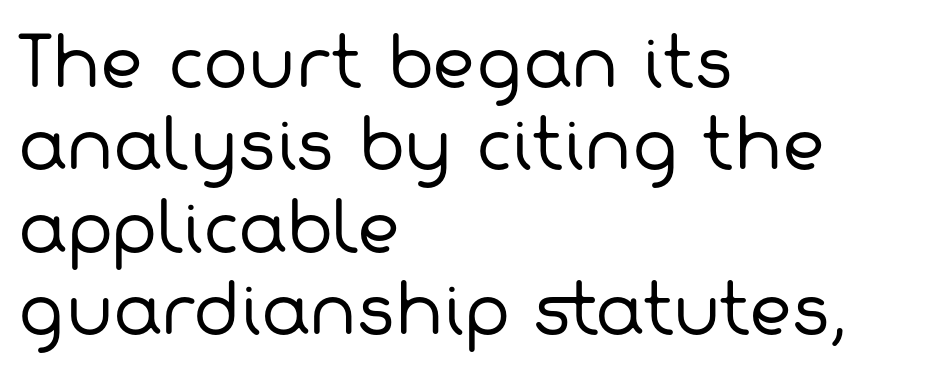
Regarding serifs, this sample does without them. Only glyphs here, with clear space below each row. The face used here is rendered with its standard letterfit. Think standard paragraph weight, or any step lighter than that.
